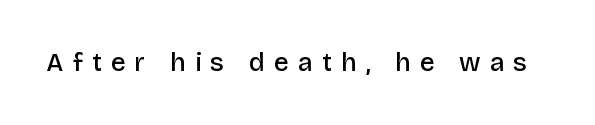
{"italic": "no", "bold": "semi", "underline": "no", "letter_spacing": "wide", "letter_spacing_em": 0.35, "glyph_px": 26}
